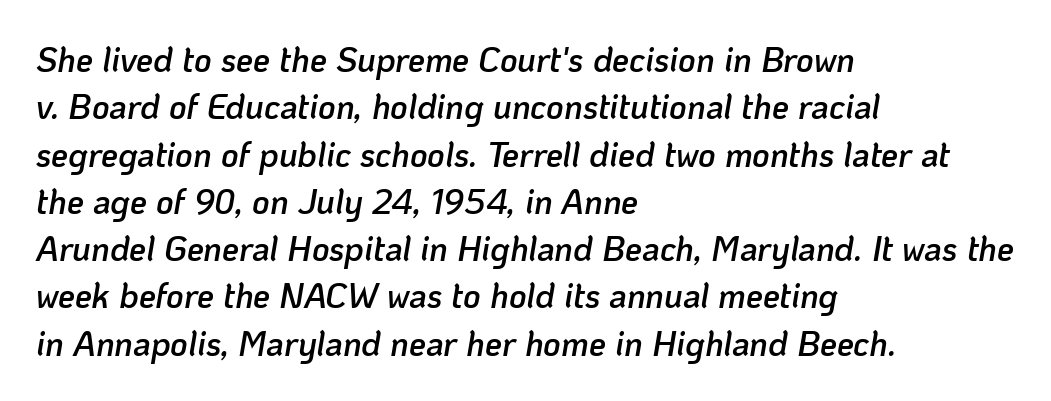
{"italic": "yes", "lean": "right", "slant_degrees": 10, "bold": "semi", "weight": "semibold", "width": "normal", "stroke_contrast": "low", "x_height": "medium", "monospaced": "no", "underline": "no", "align": "left", "line_spacing": "normal", "line_spacing_ratio": 1.39, "letter_spacing": "normal", "letter_spacing_em": 0.0, "glyph_px": 34}
